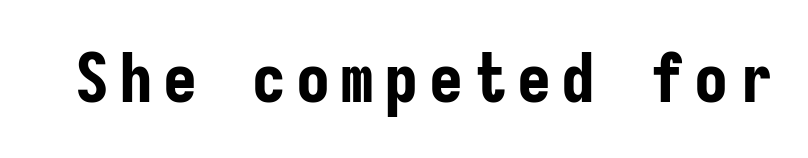
Q: Is the text bold? A: Yes.
Q: Is the text italic (slanted)? A: No, it is upright.
Q: Is the typeface a serif or a sans-serif typeface? A: Sans-serif.
Q: Is the text underlined? A: No.
Q: Width (condensed, normal, or wide)? A: Condensed.
Q: Stroke contrast? A: Low.
Q: x-height? A: Medium.
Q: Monospaced? A: Yes.
